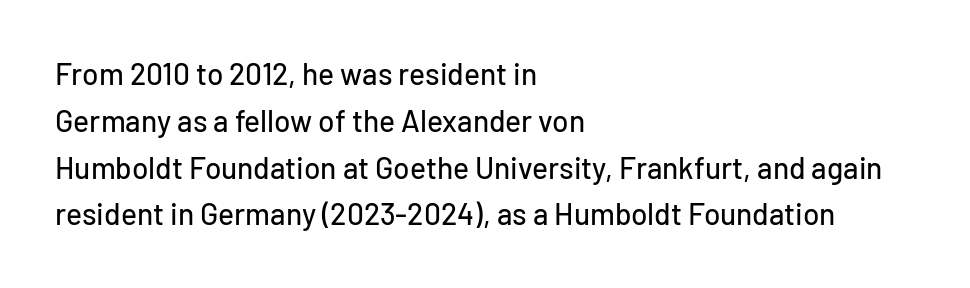
{"serif": "no", "italic": "no", "width": "normal", "stroke_contrast": "low", "x_height": "medium", "monospaced": "no", "underline": "no", "align": "left", "line_spacing": "normal", "line_spacing_ratio": 1.56, "letter_spacing": "normal", "letter_spacing_em": 0.0, "glyph_px": 30}
